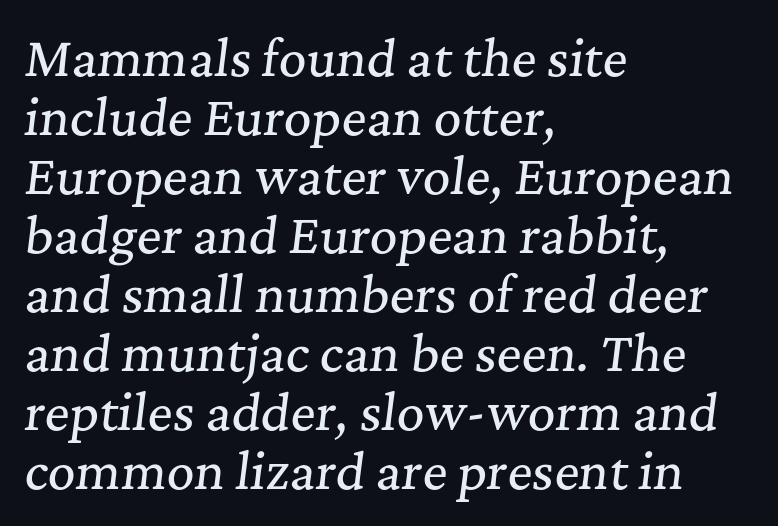
The image shows 48 px serif type, italic (leaning right); set left-aligned, line spacing 1.23x, normal letter spacing, not underlined; medium stroke contrast and a medium x-height.
